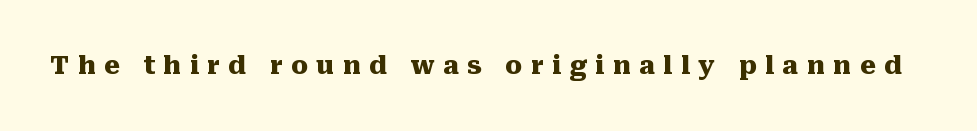
A bare baseline throughout the passage. Compared with typical body copy, the letter spacing here is much looser. This is heavy type, rendered in bold. Vertical strokes here are truly vertical.
